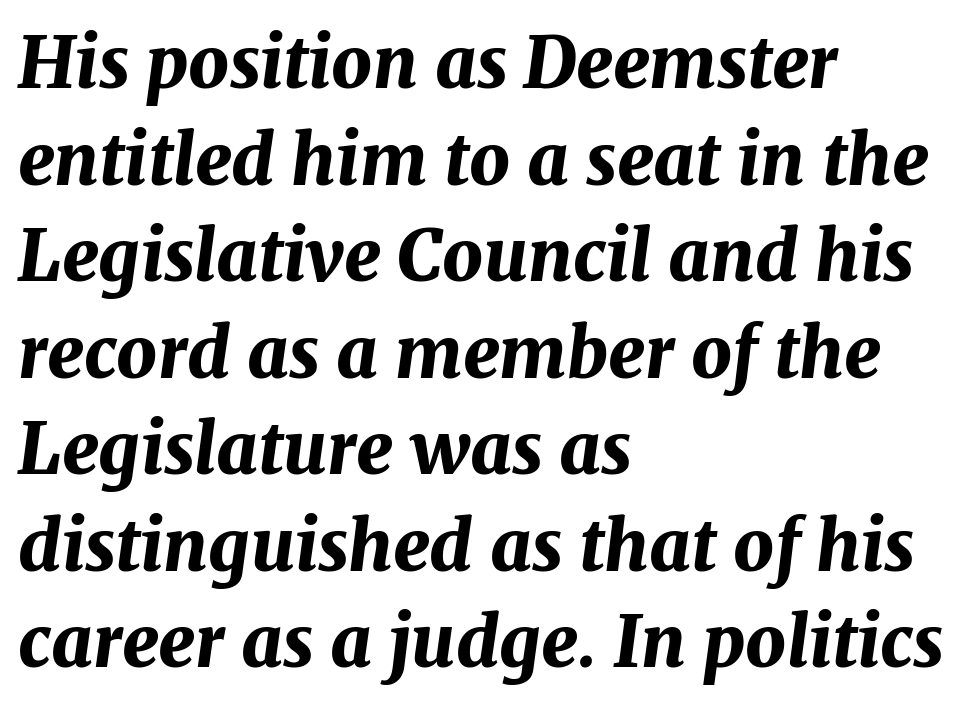
The image shows 71 px bold type, italic (leaning right); set left-aligned, normal line spacing (1.36x), normal letter spacing, not underlined; medium stroke contrast and a medium x-height.
